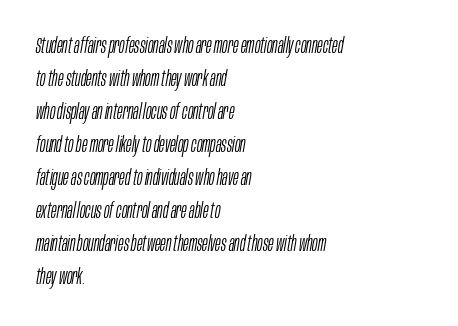
The image shows 21 px text type, italic (leaning right); set left-aligned, normal line spacing (1.57x), normal letter spacing, not underlined.
